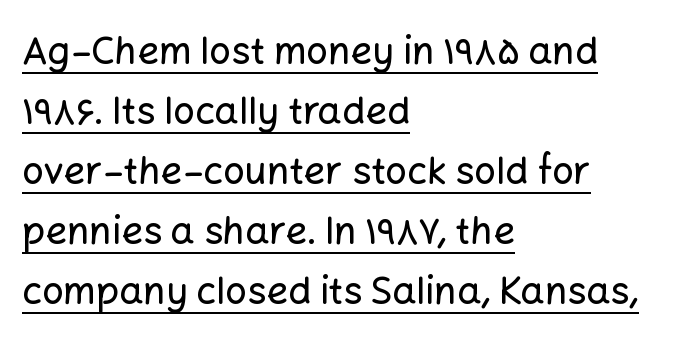
The image shows 38 px sans-serif type, upright; set left-aligned, normal line spacing (1.58x), normal letter spacing, underlined; low stroke contrast and a medium x-height.
